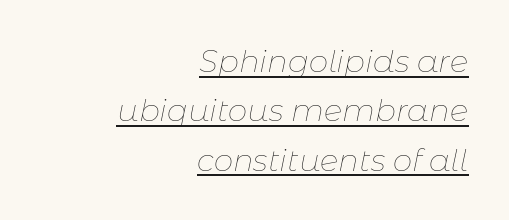
{"italic": "yes", "lean": "right", "slant_degrees": 11, "bold": "no", "weight": "thin", "width": "normal", "stroke_contrast": "low", "x_height": "medium", "monospaced": "no", "underline": "yes", "align": "right", "line_spacing": "normal", "line_spacing_ratio": 1.59, "letter_spacing": "normal", "letter_spacing_em": 0.0, "glyph_px": 31}
